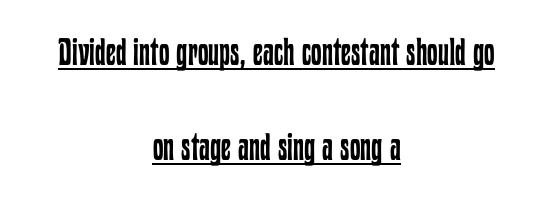
Q: Is the text bold? A: No.
Q: Is the text italic (slanted)? A: No, it is upright.
Q: Is the text underlined? A: Yes.
Q: How is the paragraph aligned? A: Centered.
Q: Is the spacing between letters normal or unusually wide? A: Normal.
Q: Is the spacing between lines tight, normal or loose? A: Loose.
Q: Width (condensed, normal, or wide)? A: Condensed.
Q: Stroke contrast? A: Low.
Q: x-height? A: Medium.
Q: Monospaced? A: No.
